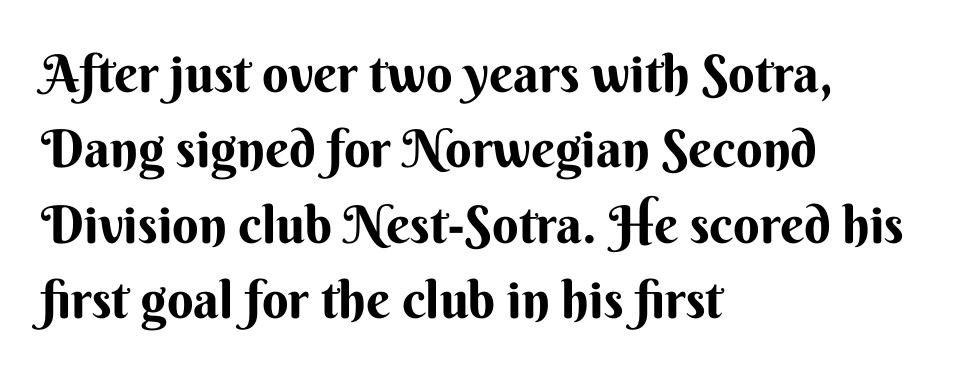
{"serif": "no", "italic": "no", "bold": "yes", "weight": "bold", "width": "normal", "stroke_contrast": "medium", "x_height": "small", "monospaced": "no", "underline": "no", "align": "left", "line_spacing": "normal", "line_spacing_ratio": 1.45, "letter_spacing": "normal", "letter_spacing_em": 0.0, "glyph_px": 52}
